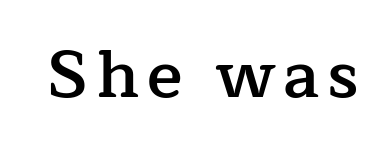
Any mark beneath the type? The region is blank. The specimen reads as upright at a glance. Each letter keeps its own natural width here, so spacing adapts to shape. Is the type bold? Partly — it's a semibold, heavier than regular but not fully bold. Old-style or modern, the face here clearly has serifs.
